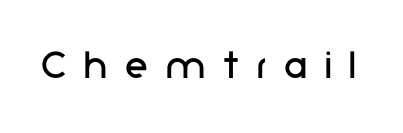
{"serif": "no", "italic": "no", "bold": "no", "weight": "regular", "width": "normal", "stroke_contrast": "low", "x_height": "medium", "monospaced": "no", "underline": "no", "letter_spacing": "wide", "letter_spacing_em": 0.39, "glyph_px": 46}
